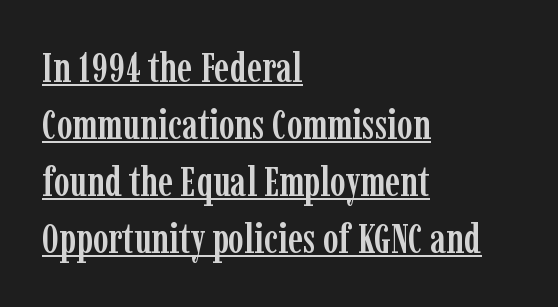
The image shows 42 px condensed serif type, upright; set left-aligned, normal line spacing (1.36x), normal letter spacing, underlined; low stroke contrast and a medium x-height.
